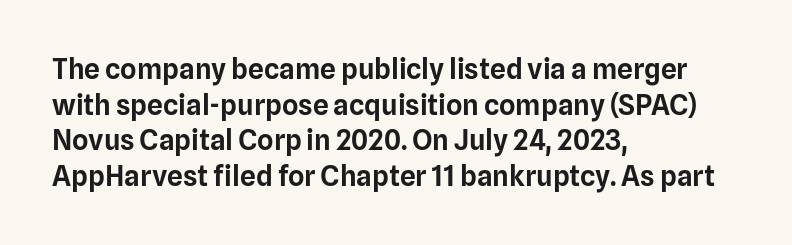
The image shows 28 px sans-serif type, upright; set left-aligned, normal line spacing (1.27x), normal letter spacing, not underlined; low stroke contrast and a medium x-height.
